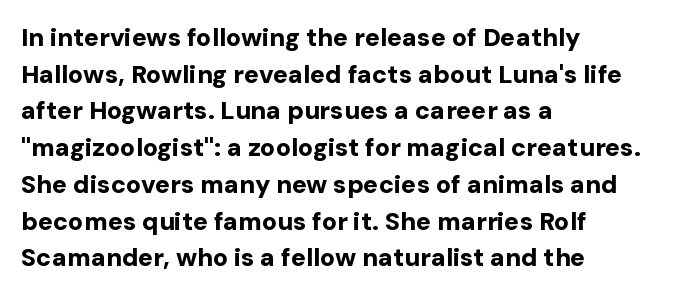
{"italic": "no", "bold": "yes", "underline": "no", "align": "left", "line_spacing": "normal", "line_spacing_ratio": 1.47, "letter_spacing": "normal", "letter_spacing_em": 0.0, "glyph_px": 25}
